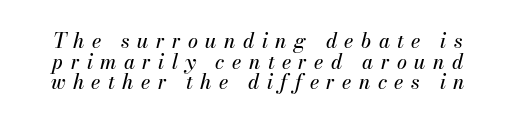
The image shows 20 px text type, italic (leaning right); set tight line spacing (1.03x), unusually wide letter spacing (+0.37 em), not underlined.
